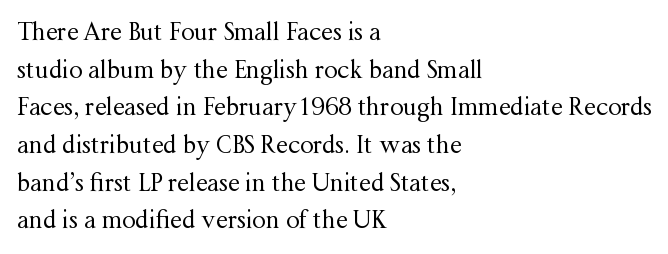
{"italic": "no", "bold": "no", "underline": "no", "align": "left", "line_spacing": "normal", "line_spacing_ratio": 1.57, "letter_spacing": "normal", "letter_spacing_em": 0.0, "glyph_px": 24}
